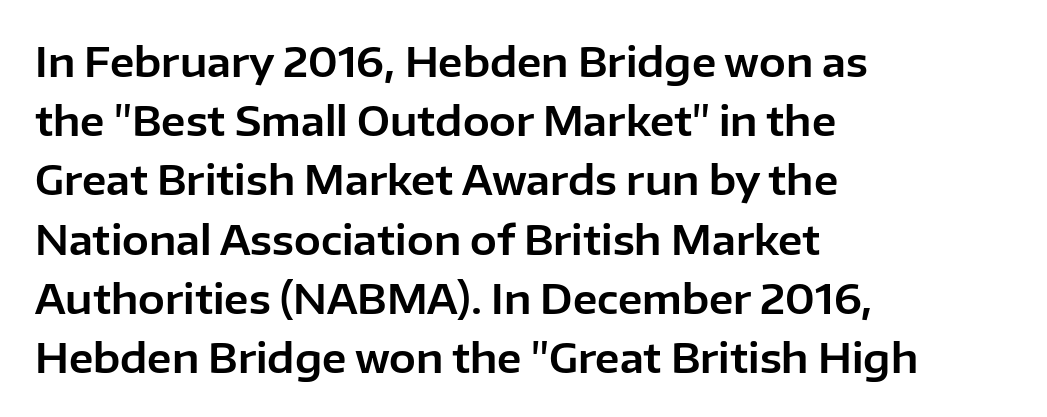
Looks like regular typesetting: each glyph gets only the width it needs. The font's upright variant was chosen for this text. In CSS terms this would be text-align: left. In terms of letterform style, serifs are entirely absent.
